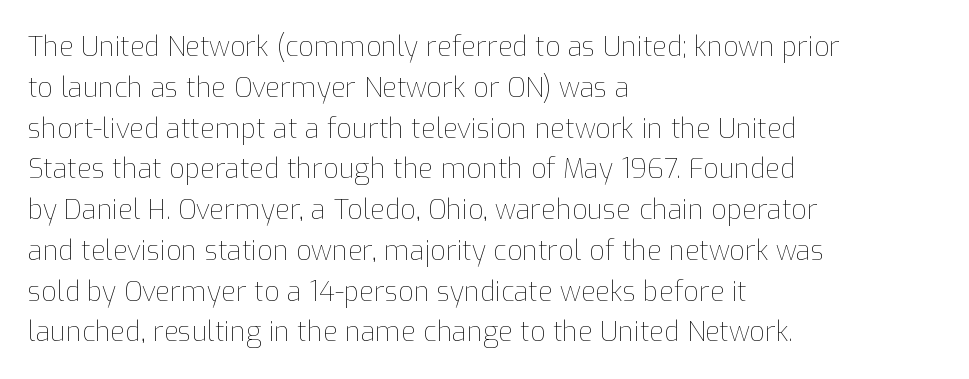
{"italic": "no", "bold": "no", "underline": "no", "align": "left", "line_spacing": "normal", "line_spacing_ratio": 1.51, "letter_spacing": "normal", "letter_spacing_em": 0.0, "glyph_px": 27}
